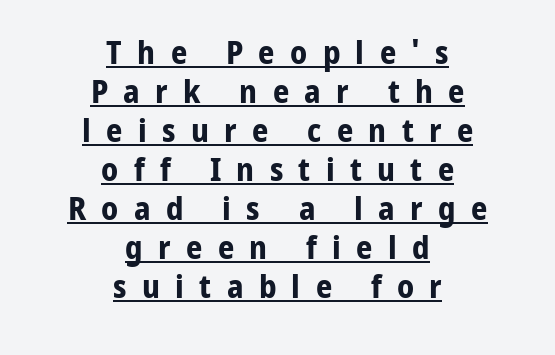
The image shows 32 px bold sans-serif type, upright; set centered, line spacing 1.22x, unusually wide letter spacing (+0.48 em), underlined; low stroke contrast and a medium x-height.
